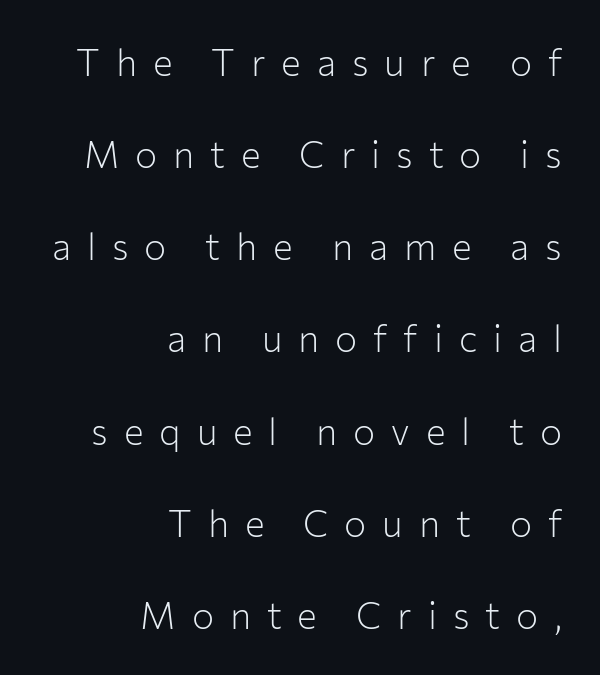
The specimen omits any rule beneath the text block's lines. Vertically, the passage feels expansive, rows floating well apart. The tracking reads as deliberately expanded to a designer's eye. Posture: upright roman. Looks like regular typesetting: each glyph gets only the width it needs.
